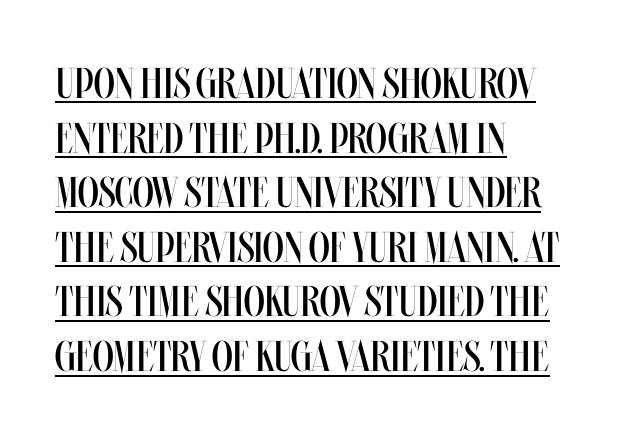
{"italic": "no", "bold": "no", "weight": "regular", "width": "condensed", "stroke_contrast": "medium", "x_height": "large", "monospaced": "no", "underline": "yes", "align": "left", "line_spacing": "normal", "line_spacing_ratio": 1.27, "letter_spacing": "normal", "letter_spacing_em": 0.0, "glyph_px": 43}
